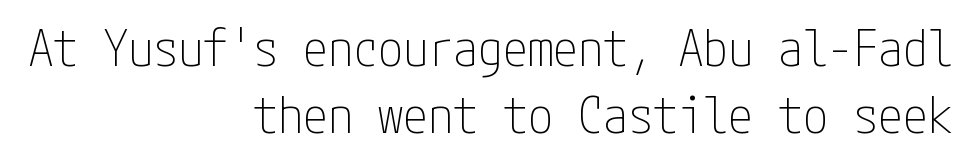
The image shows 50 px thin, condensed sans-serif type, upright; set right-aligned, normal line spacing (1.35x), normal letter spacing, not underlined; low stroke contrast and a medium x-height.
